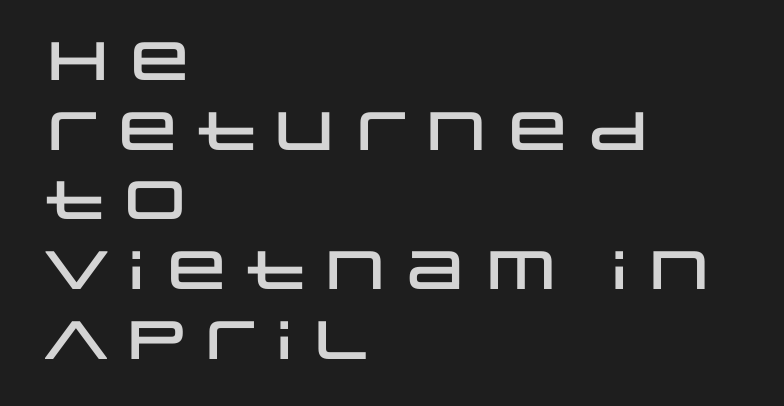
The image shows 54 px wide sans-serif type, upright; set left-aligned, normal line spacing (1.29x), normal letter spacing, not underlined; low stroke contrast and a large x-height.
